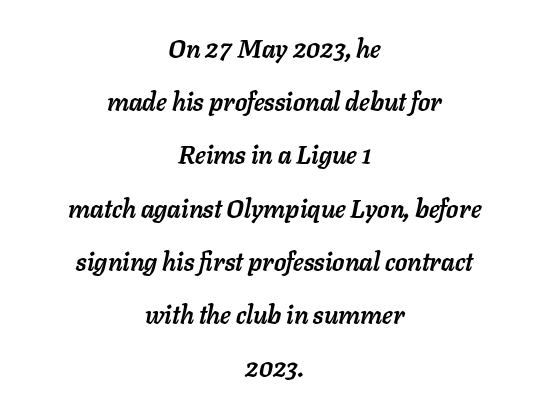
Emphasis-style slanted type is in use. You could call the tracking neutral — neither tight nor loose. The space directly below the letters is spotless. The vertical gap from one line to the next is large.
